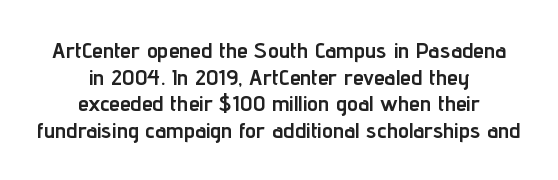
The typography opts for an upright posture over an oblique one. The area under the type is left untouched. A full-strength bold gives these letters their thick strokes. Is the block centered? Yes — each line is placed symmetrically about the middle. These lines keep a tight, regular rhythm from letter to letter.
